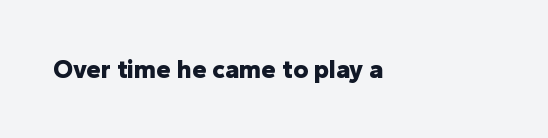
Weight check: bold — yes, fully. The gaps between neighbouring characters are ordinary and unremarkable. If you drew a ruler down the left edge, every line would touch it. This rendering features lettering with no underline. The axis of the letterforms is exactly vertical.
